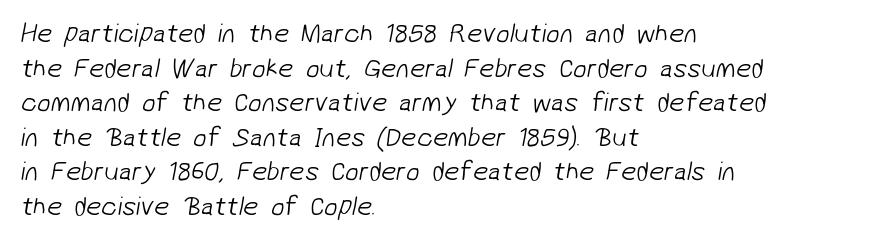
{"bold": "no", "underline": "no", "align": "left", "line_spacing": "normal", "line_spacing_ratio": 1.28, "letter_spacing": "normal", "letter_spacing_em": 0.0, "glyph_px": 27}
